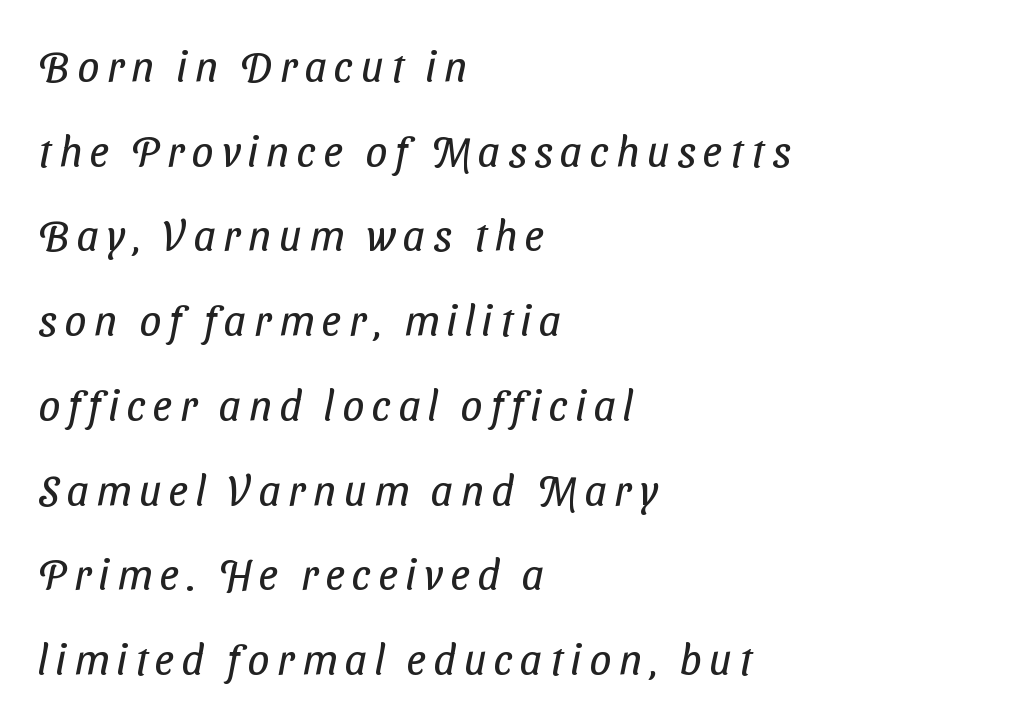
Q: Is the text bold? A: No.
Q: Is the typeface a serif or a sans-serif typeface? A: Sans-serif.
Q: Is the text underlined? A: No.
Q: How is the paragraph aligned? A: Left-aligned.
Q: Is the spacing between lines tight, normal or loose? A: Loose.
Q: Width (condensed, normal, or wide)? A: Condensed.
Q: Stroke contrast? A: Low.
Q: x-height? A: Medium.
Q: Monospaced? A: No.
